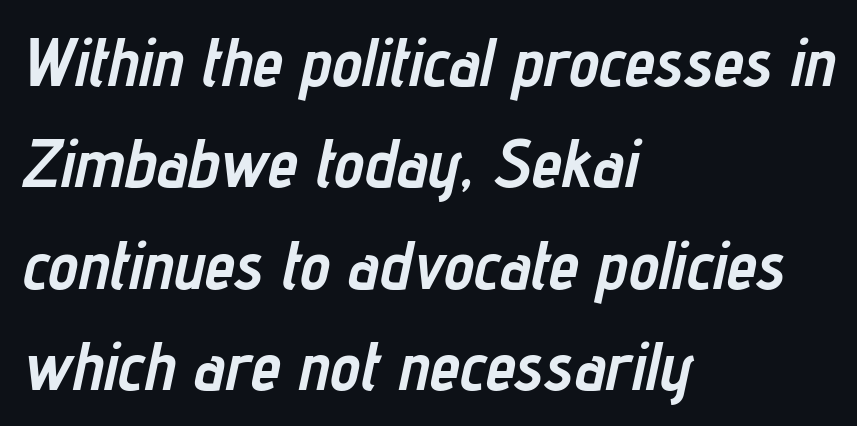
{"italic": "yes", "lean": "right", "slant_degrees": 12, "bold": "yes", "weight": "semibold", "width": "condensed", "stroke_contrast": "low", "x_height": "medium", "monospaced": "no", "underline": "no", "align": "left", "line_spacing": "normal", "line_spacing_ratio": 1.49, "letter_spacing": "normal", "letter_spacing_em": 0.0, "glyph_px": 68}
